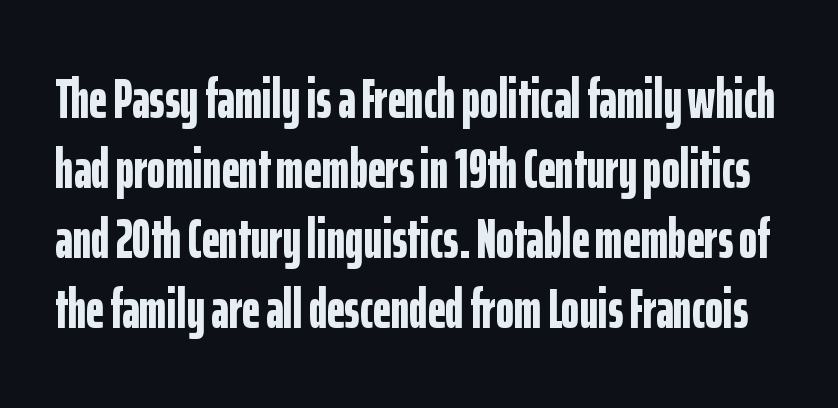
The image shows 55 px bold, condensed sans-serif type, upright; set normal line spacing (1.27x), normal letter spacing, not underlined; low stroke contrast and a medium x-height.
